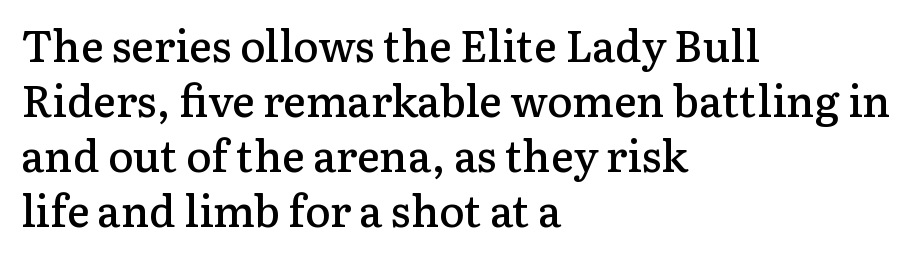
Q: Is the text bold? A: Semi-bold.
Q: Is the text italic (slanted)? A: No, it is upright.
Q: Is the typeface a serif or a sans-serif typeface? A: Serif.
Q: Is the text underlined? A: No.
Q: How is the paragraph aligned? A: Left-aligned.
Q: Is the spacing between letters normal or unusually wide? A: Normal.
Q: Is the spacing between lines tight, normal or loose? A: Normal.
Q: Width (condensed, normal, or wide)? A: Normal.
Q: Stroke contrast? A: Low.
Q: x-height? A: Medium.
Q: Monospaced? A: No.
